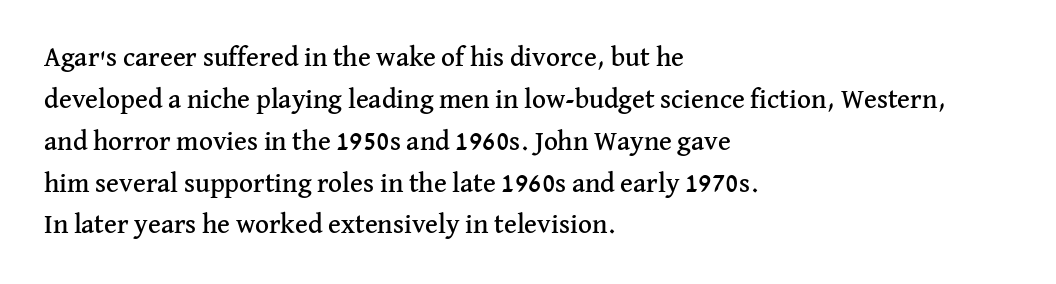
Decoration check: the copy has no underline. You can tell it's not italic because the verticals are truly vertical. Is the letter spacing exaggerated? No — it looks like the ordinary default. A classic flush-left, rag-right setting is used for this passage. Baseline-to-baseline distance is the conventional proportion of letter height.
